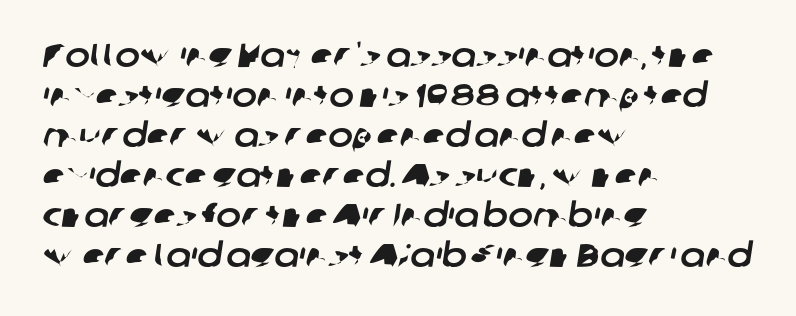
{"serif": "no", "width": "normal", "stroke_contrast": "low", "x_height": "medium", "monospaced": "no", "underline": "no", "align": "left", "line_spacing_ratio": 1.21, "letter_spacing": "normal", "letter_spacing_em": 0.0, "glyph_px": 33}
